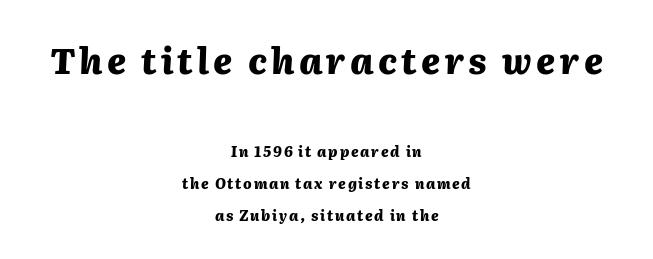
{"italic": "yes", "lean": "right", "slant_degrees": 2, "bold": "yes", "weight": "heavy", "width": "normal", "stroke_contrast": "medium", "x_height": "medium", "monospaced": "no", "underline": "no", "align": "center", "line_spacing": "loose", "line_spacing_ratio": 2.29, "larger_block": "first", "size_ratio": 2.5, "glyph_px": 35}
